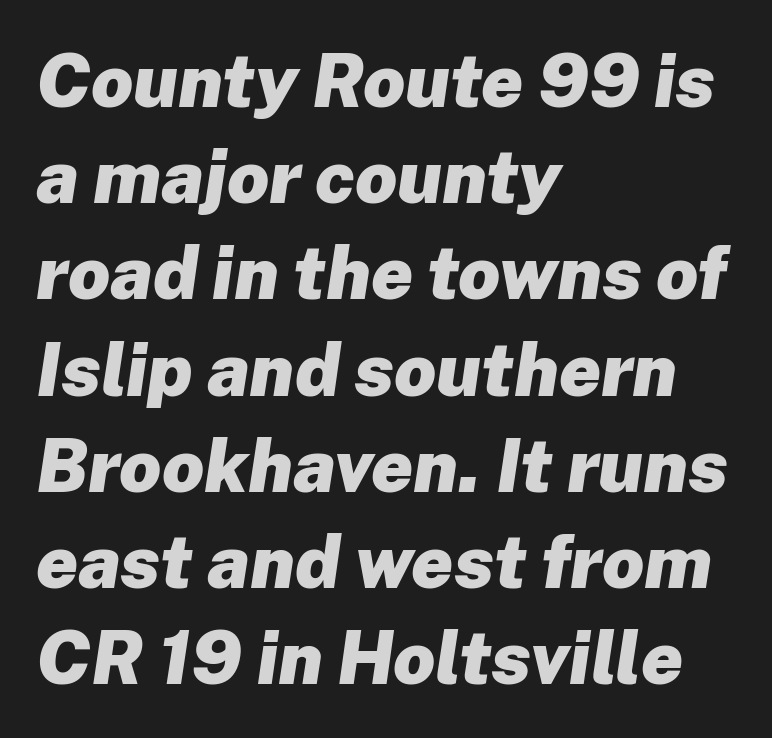
The image shows 74 px heavy type, italic (leaning right); set left-aligned, normal line spacing (1.3x), normal letter spacing, not underlined; low stroke contrast and a medium x-height.
